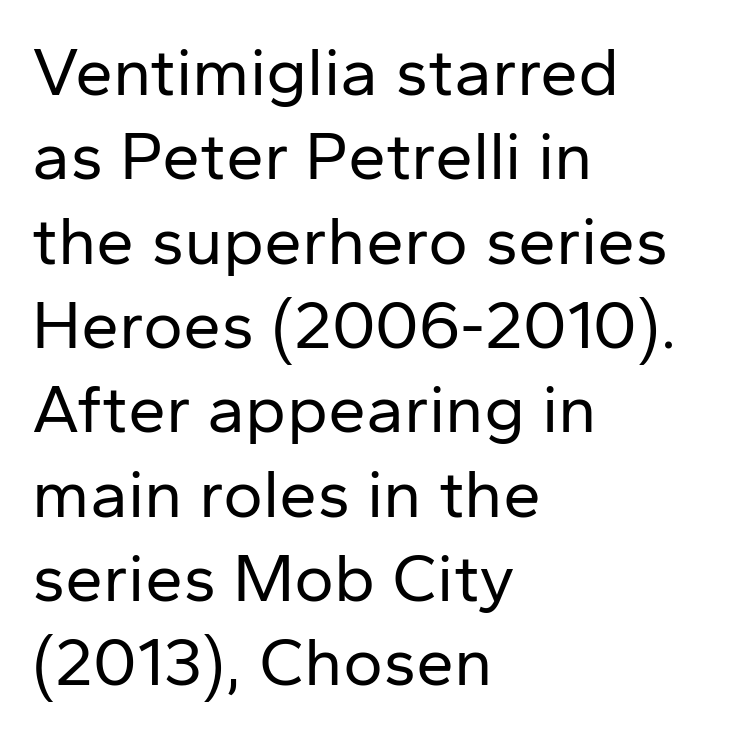
{"serif": "no", "italic": "no", "bold": "no", "weight": "regular", "width": "normal", "stroke_contrast": "low", "x_height": "medium", "monospaced": "no", "underline": "no", "align": "left", "line_spacing_ratio": 1.24, "letter_spacing": "normal", "letter_spacing_em": 0.0, "glyph_px": 68}
